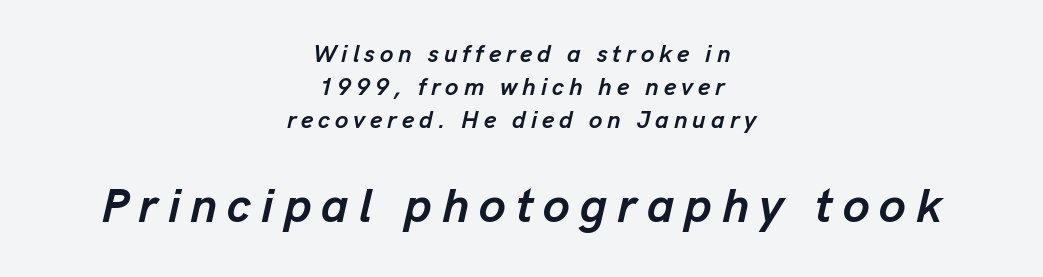
The image shows 48 px semibold type, italic (leaning right); set centered, normal line spacing (1.38x), unusually wide letter spacing (+0.21 em), not underlined; the second (bottom) block is 2.0x larger; low stroke contrast and a medium x-height.
